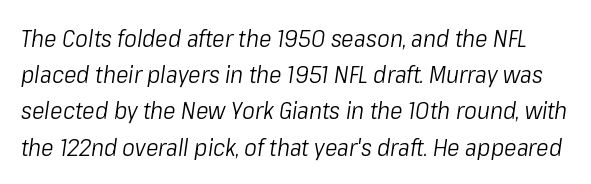
Glance below the letters and you will spot only blank space. Reading down the column, the eye jumps a familiar distance to each next line. When letters slant like this, we call the style italic. The rendering keeps characters at their native spacing.
